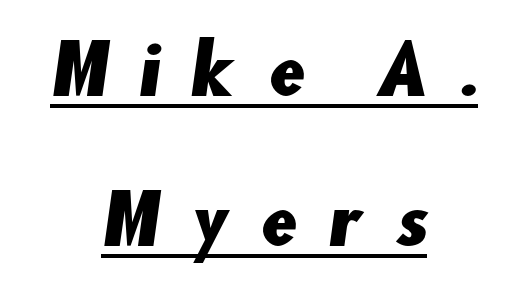
The image shows 66 px sans-serif type; set centered, loose line spacing (2.28x), unusually wide letter spacing (+0.47 em), underlined; low stroke contrast and a small x-height.
